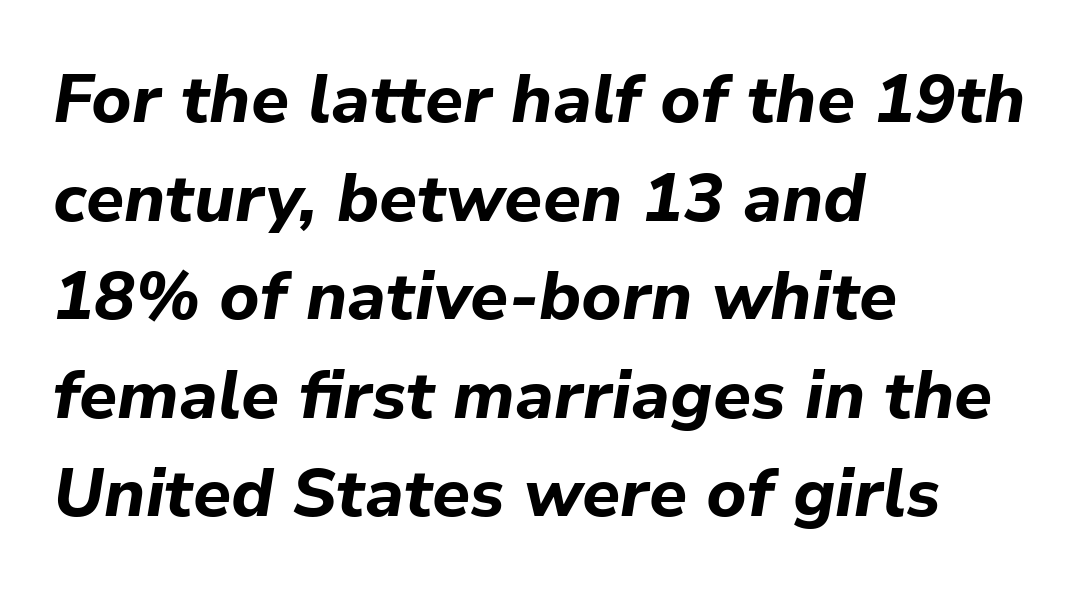
The image shows 68 px bold type, italic (leaning right); set left-aligned, normal line spacing (1.45x), normal letter spacing, not underlined; low stroke contrast and a medium x-height.
